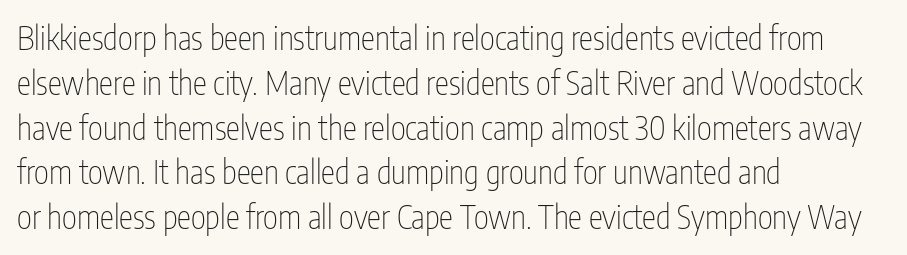
Q: Is the text bold? A: No.
Q: Is the text italic (slanted)? A: No, it is upright.
Q: Is the typeface a serif or a sans-serif typeface? A: Sans-serif.
Q: Is the text underlined? A: No.
Q: How is the paragraph aligned? A: Left-aligned.
Q: Is the spacing between letters normal or unusually wide? A: Normal.
Q: Is the spacing between lines tight, normal or loose? A: Normal.
Q: Width (condensed, normal, or wide)? A: Condensed.
Q: Stroke contrast? A: Low.
Q: x-height? A: Medium.
Q: Monospaced? A: No.
